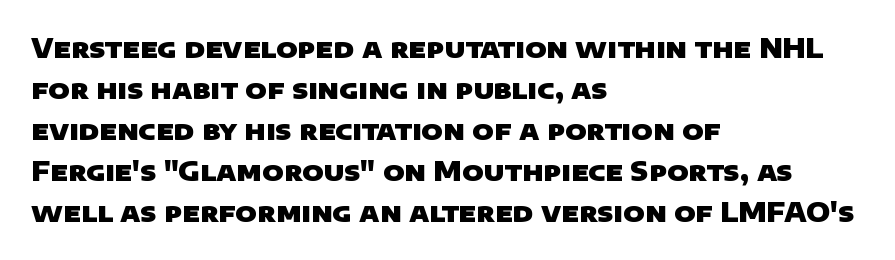
The rendering uses a moderate line-height, typical for paragraphs. The strokes are fattened all the way to bold. There is no visible air inserted between adjacent glyphs. A bare baseline throughout the passage. Line beginnings align vertically; line endings do not.
